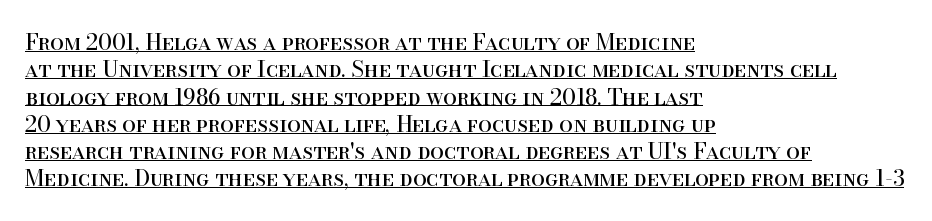
Stems here are at most as thick as an everyday book face. Posture: straight, roman, zero tilt. Observe the ordinary spacing: letters are neighbours, not strangers. In designer terms, the underline attribute is active on this setting. Left-aligned paragraph, ragged on the right.
